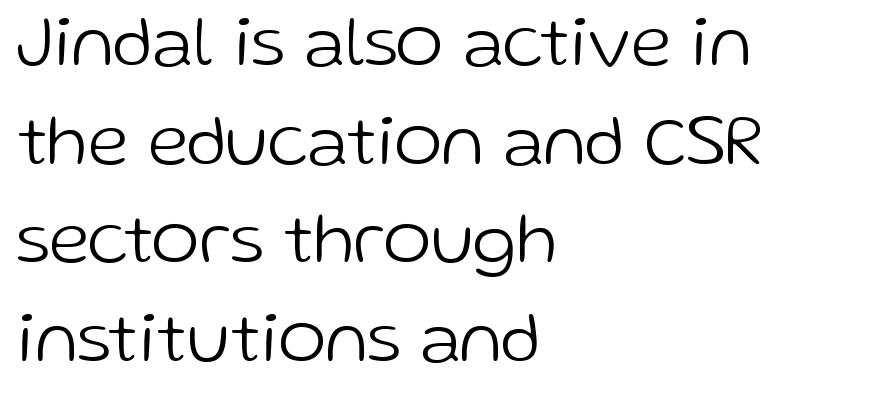
The image shows 72 px light sans-serif type, upright; set left-aligned, normal line spacing (1.37x), normal letter spacing, not underlined; low stroke contrast and a medium x-height.
